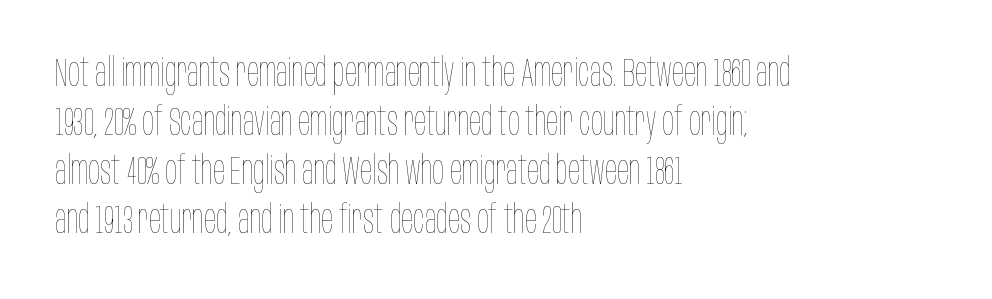
No italicization has been applied; the sample stays upright. Bare-footed words on every line. Character widths vary here, with narrow letters taking less room than wide ones. The space between consecutive lines is moderate.
